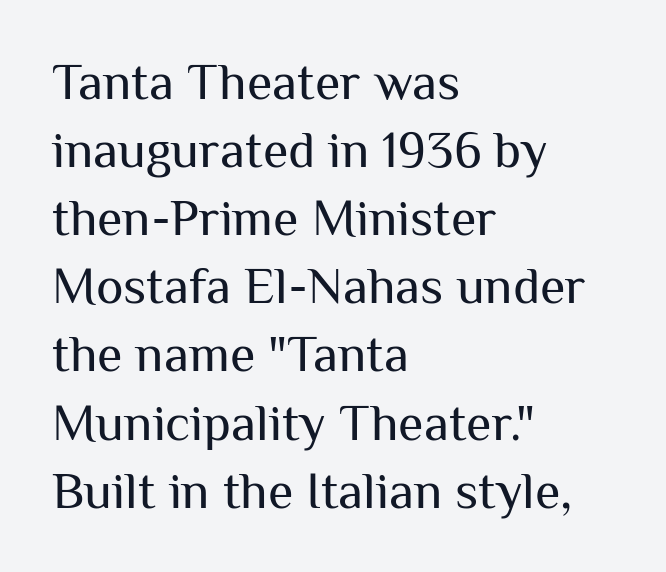
Q: Is the text bold? A: No.
Q: Is the text italic (slanted)? A: No, it is upright.
Q: Is the typeface a serif or a sans-serif typeface? A: Sans-serif.
Q: Is the text underlined? A: No.
Q: How is the paragraph aligned? A: Left-aligned.
Q: Is the spacing between letters normal or unusually wide? A: Normal.
Q: Is the spacing between lines tight, normal or loose? A: Normal.
Q: Width (condensed, normal, or wide)? A: Normal.
Q: Stroke contrast? A: Medium.
Q: x-height? A: Medium.
Q: Monospaced? A: No.
